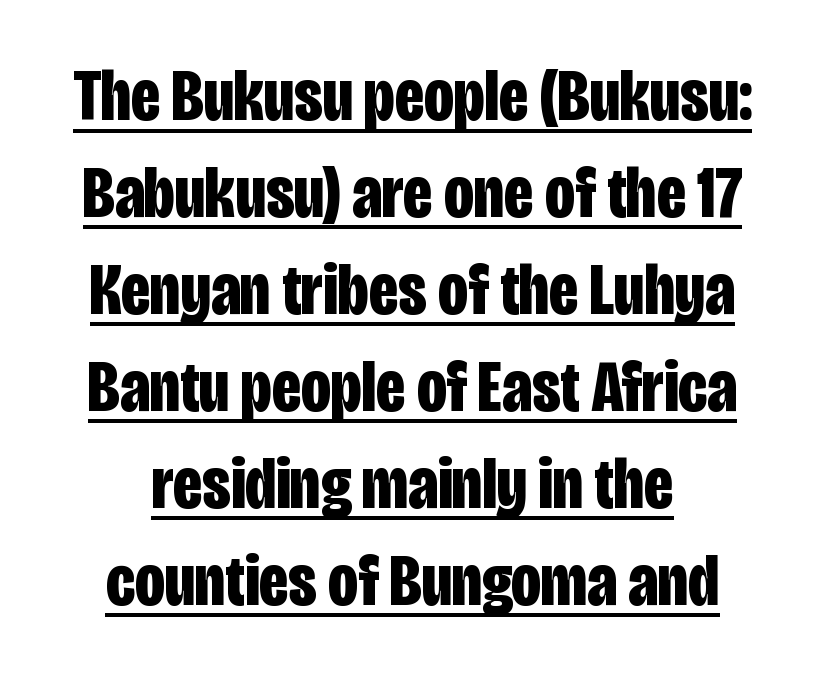
The face used here is proportionally spaced, like ordinary book or web type. Pretty heavy lettering here — definitely bold. How would I describe the line gaps? Plain and ordinary. Vertical strokes here are truly vertical.
